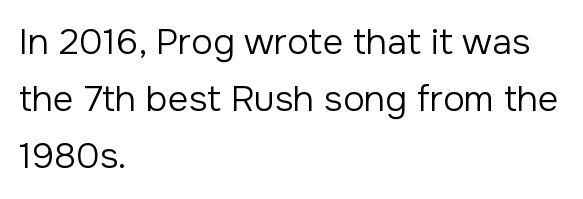
The image shows 36 px regular-weight sans-serif type, upright; set left-aligned, normal line spacing (1.59x), normal letter spacing, not underlined; low stroke contrast and a medium x-height.
